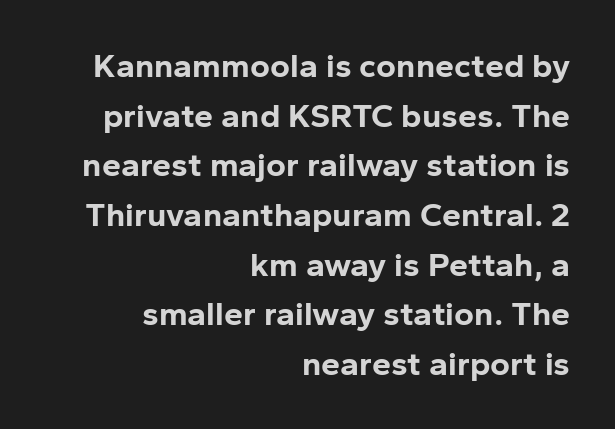
The image shows 34 px bold sans-serif type, upright; set right-aligned, normal line spacing (1.46x), normal letter spacing, not underlined; low stroke contrast and a medium x-height.
